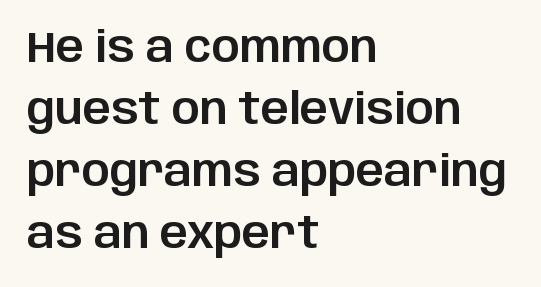
These lines keep a tight, regular rhythm from letter to letter. The string is rendered with underlining switched off. Think of a printed novel: that variable character pitch is what you see here. A typesetter would mark this as roman, not italic.
